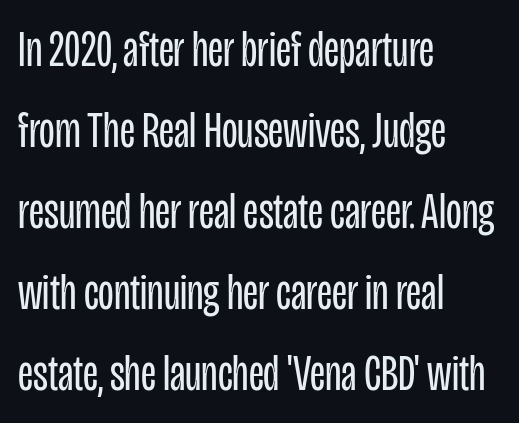
Q: Is the text bold? A: No.
Q: Is the text italic (slanted)? A: No, it is upright.
Q: Is the typeface a serif or a sans-serif typeface? A: Sans-serif.
Q: Is the text underlined? A: No.
Q: How is the paragraph aligned? A: Left-aligned.
Q: Is the spacing between letters normal or unusually wide? A: Normal.
Q: Is the spacing between lines tight, normal or loose? A: Normal.
Q: Width (condensed, normal, or wide)? A: Condensed.
Q: Stroke contrast? A: Low.
Q: x-height? A: Large.
Q: Monospaced? A: No.
